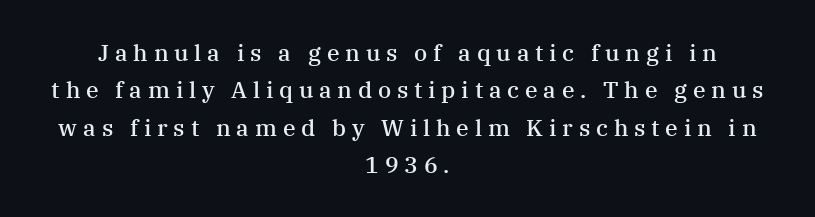
The lettering holds an erect, upright posture throughout. Caption: expanded tracking, letters set apart. Its strokes are somewhat broadened, the hallmark of semibold type. Does the copy run flush right? No — it is centered line by line.
